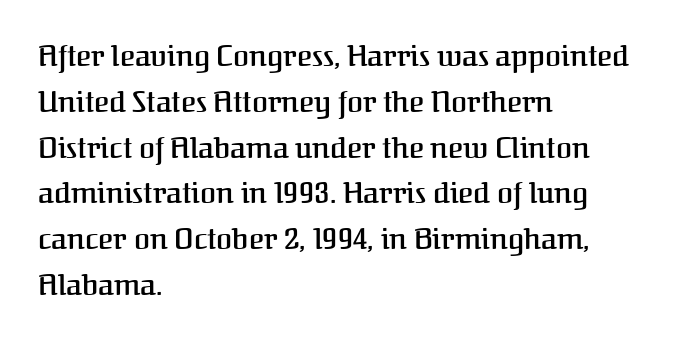
Check under the words: just untouched page. Vertically, the passage feels balanced, rows spaced as you'd expect. The ragged edge is on the right, which tells us the setting is flush left. The rendering uses natural spacing where letterforms have individual widths.
